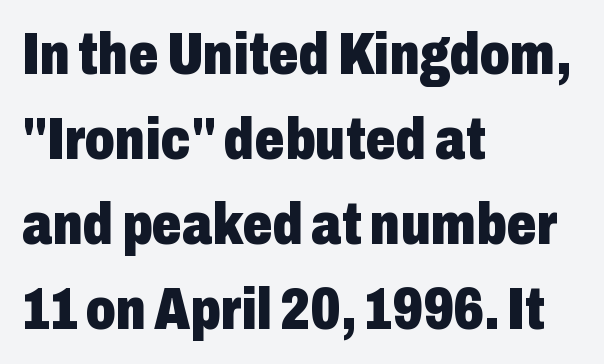
The face used here is proportionally spaced, like ordinary book or web type. Typographic density is high because the face is bold. Classification — sans serif. Every character sits straight up, as roman type does. These lines are set flush left with a ragged right edge.
